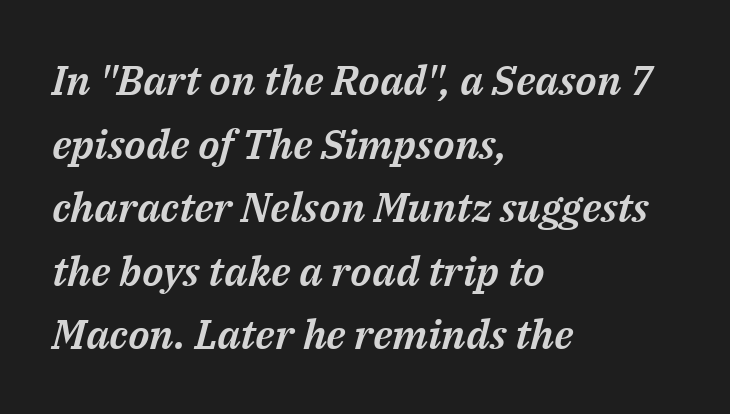
Q: Is the text italic (slanted)? A: Yes, it leans right by about 14 degrees.
Q: Is the text underlined? A: No.
Q: How is the paragraph aligned? A: Left-aligned.
Q: Is the spacing between letters normal or unusually wide? A: Normal.
Q: Is the spacing between lines tight, normal or loose? A: Normal.
Q: Width (condensed, normal, or wide)? A: Normal.
Q: Stroke contrast? A: Medium.
Q: x-height? A: Medium.
Q: Monospaced? A: No.
